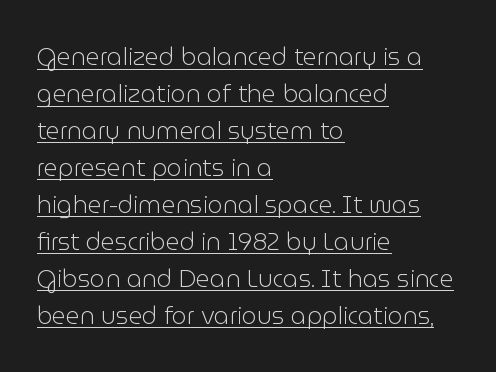
{"italic": "no", "bold": "no", "underline": "yes", "align": "left", "line_spacing": "normal", "line_spacing_ratio": 1.54, "letter_spacing": "normal", "letter_spacing_em": 0.0, "glyph_px": 24}
